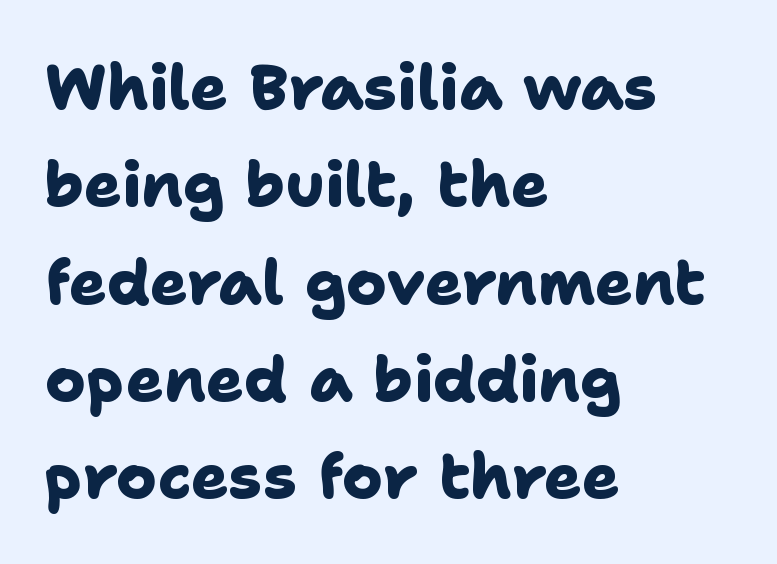
{"serif": "no", "bold": "yes", "weight": "heavy", "width": "normal", "stroke_contrast": "low", "x_height": "medium", "monospaced": "no", "underline": "no", "align": "left", "line_spacing": "normal", "line_spacing_ratio": 1.57, "letter_spacing": "normal", "letter_spacing_em": 0.0, "glyph_px": 62}
